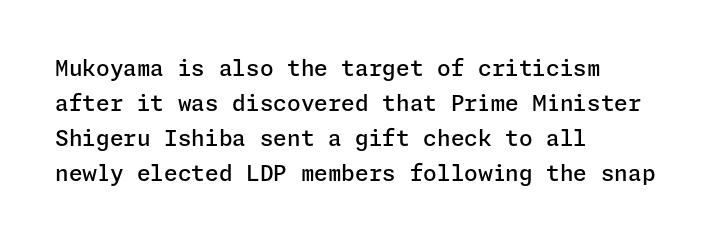
The image shows 22 px text type, upright; set left-aligned, normal line spacing (1.59x), normal letter spacing, not underlined.
